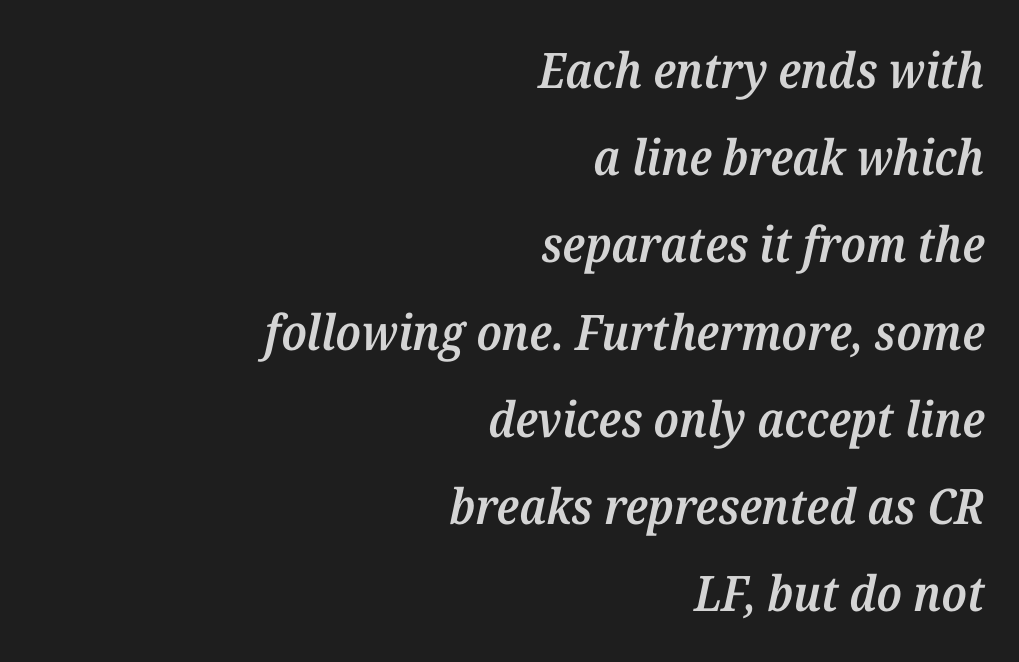
The lines are quadded right. You could call the tracking neutral — neither tight nor loose. The rendering uses natural spacing where letterforms have individual widths. Designer's note — italics engaged. The letters carry serifs — small finishing strokes at the ends of their stems.
